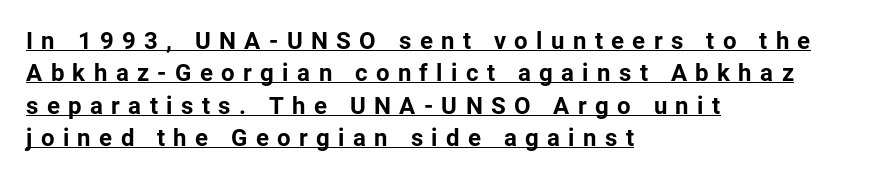
The image shows 24 px bold type, upright; set left-aligned, normal line spacing (1.35x), unusually wide letter spacing (+0.35 em), underlined.
